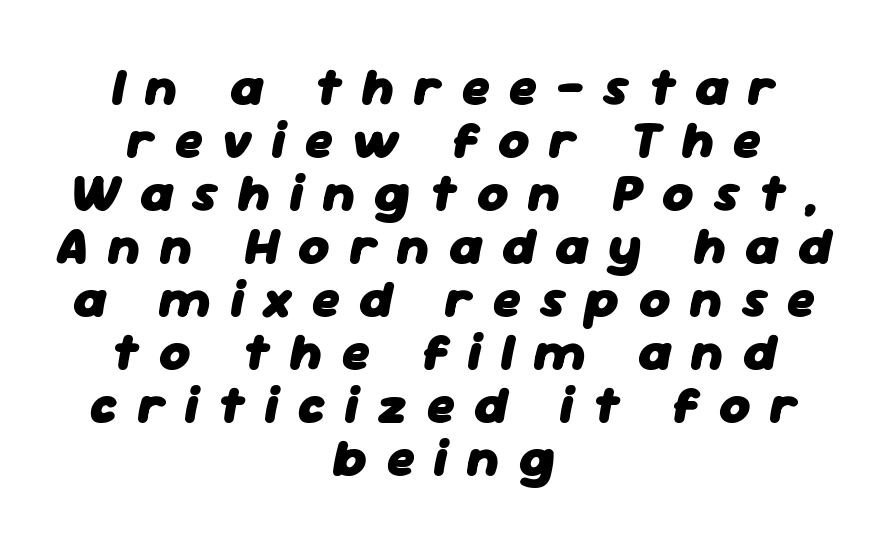
The image shows 53 px heavy type, italic (leaning right); set centered, tight line spacing (1.0x), unusually wide letter spacing (+0.36 em), not underlined; low stroke contrast and a medium x-height.
